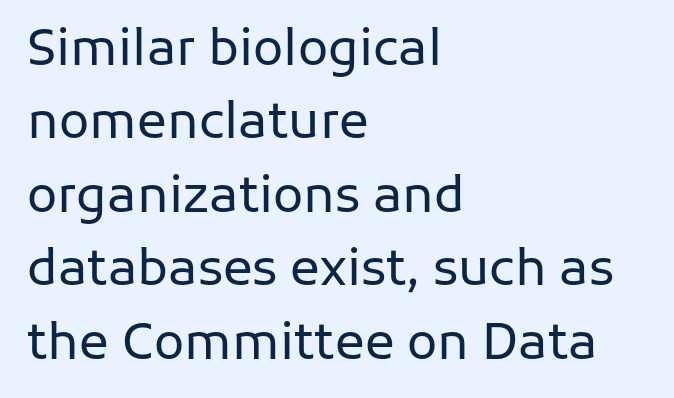
The image shows 50 px regular-weight sans-serif type, upright; set left-aligned, normal line spacing (1.47x), normal letter spacing, not underlined; low stroke contrast and a medium x-height.
